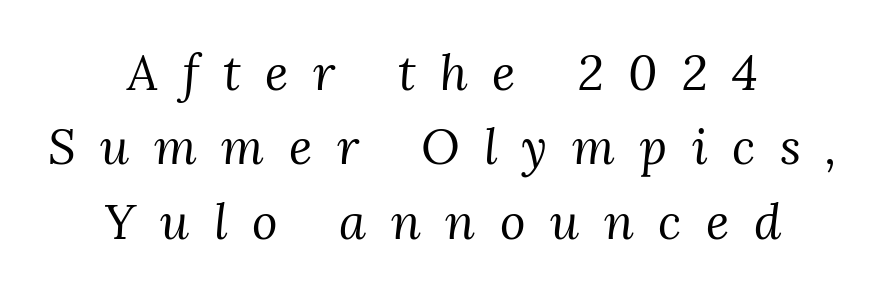
Q: Is the text bold? A: No.
Q: Is the text italic (slanted)? A: Yes, it leans right by about 3 degrees.
Q: Is the typeface a serif or a sans-serif typeface? A: Serif.
Q: Is the text underlined? A: No.
Q: How is the paragraph aligned? A: Centered.
Q: Is the spacing between letters normal or unusually wide? A: Unusually wide.
Q: Is the spacing between lines tight, normal or loose? A: Normal.
Q: Width (condensed, normal, or wide)? A: Normal.
Q: Stroke contrast? A: Medium.
Q: x-height? A: Medium.
Q: Monospaced? A: No.
